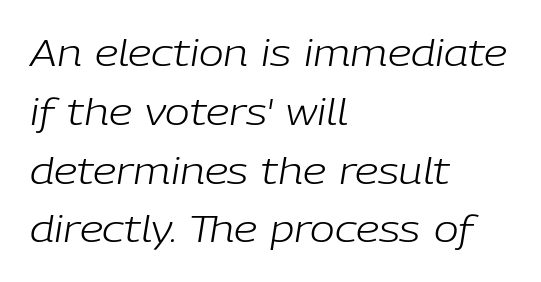
Q: Is the text bold? A: No.
Q: Is the text italic (slanted)? A: Yes, it leans right by about 9 degrees.
Q: Is the text underlined? A: No.
Q: How is the paragraph aligned? A: Left-aligned.
Q: Is the spacing between letters normal or unusually wide? A: Normal.
Q: Is the spacing between lines tight, normal or loose? A: Normal.
Q: Width (condensed, normal, or wide)? A: Normal.
Q: Stroke contrast? A: Low.
Q: x-height? A: Medium.
Q: Monospaced? A: No.
